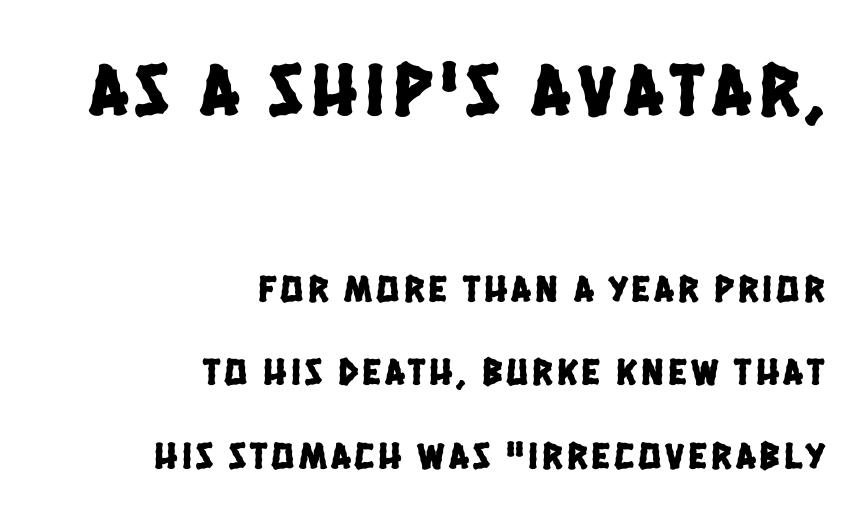
Two sizes are in play, and the larger belongs to the first block. A typesetter would call this proportional, since set widths differ per character. Notice how the passage keeps a crisp vertical edge on the right only. Letters rest on an invisible, unmarked baseline. What's the leading like? Stretched, with rows far apart.
